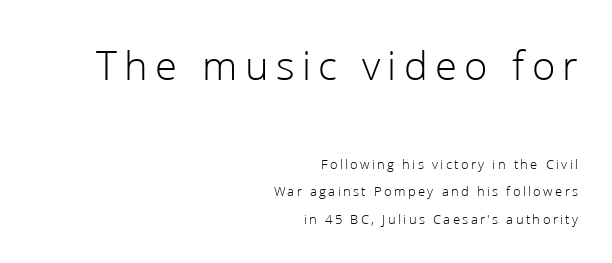
Is this a sans? Yes — the strokes have no serifs. Weight: regular or lighter. Whoever set this made the first block the dominant, larger element. Notice how the stems are strictly vertical — no italics here. Anything drawn beneath the words? Only blank space. Leading is clearly above the norm, producing a sparse column.
